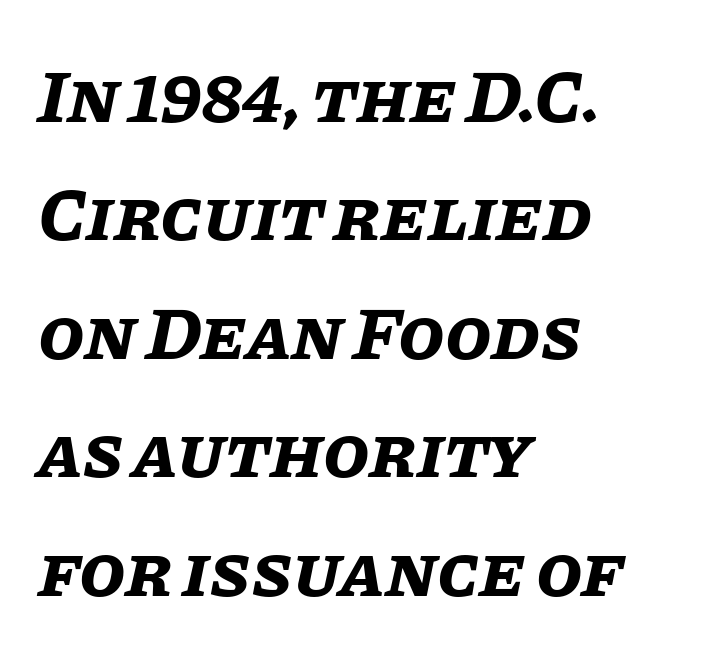
The image shows 75 px bold type, italic (leaning right); set left-aligned, normal line spacing (1.58x), normal letter spacing, not underlined; low stroke contrast and a large x-height.
